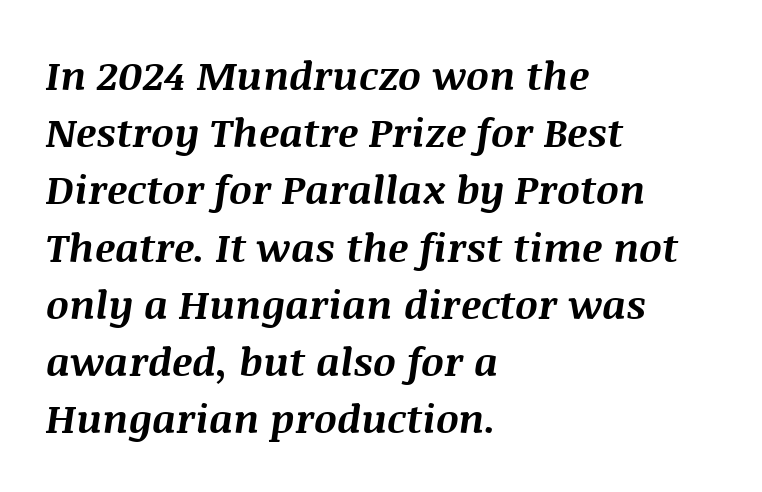
{"italic": "yes", "lean": "right", "slant_degrees": 8, "bold": "yes", "weight": "bold", "width": "normal", "stroke_contrast": "medium", "x_height": "large", "monospaced": "no", "underline": "no", "align": "left", "line_spacing": "normal", "line_spacing_ratio": 1.43, "letter_spacing": "normal", "letter_spacing_em": 0.0, "glyph_px": 40}
